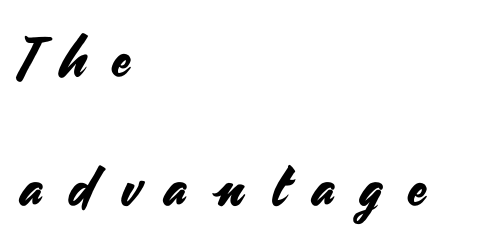
The image shows 55 px sans-serif type; set left-aligned, loose line spacing (2.34x), unusually wide letter spacing (+0.49 em), not underlined; medium stroke contrast and a small x-height.
